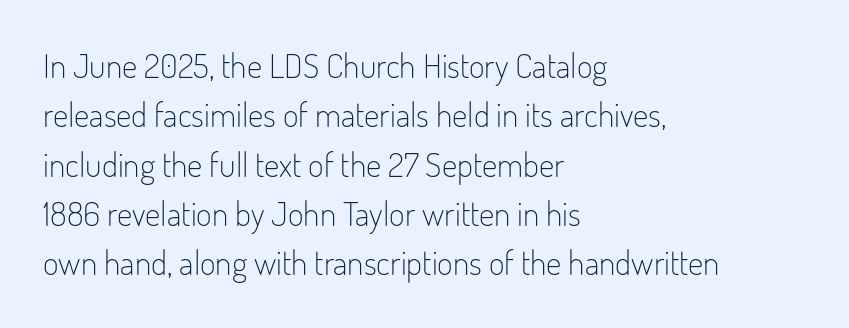
Q: Is the text bold? A: No.
Q: Is the text italic (slanted)? A: No, it is upright.
Q: Is the typeface a serif or a sans-serif typeface? A: Sans-serif.
Q: Is the text underlined? A: No.
Q: How is the paragraph aligned? A: Left-aligned.
Q: Is the spacing between letters normal or unusually wide? A: Normal.
Q: Is the spacing between lines tight, normal or loose? A: Normal.
Q: Width (condensed, normal, or wide)? A: Condensed.
Q: Stroke contrast? A: Low.
Q: x-height? A: Small.
Q: Monospaced? A: No.
